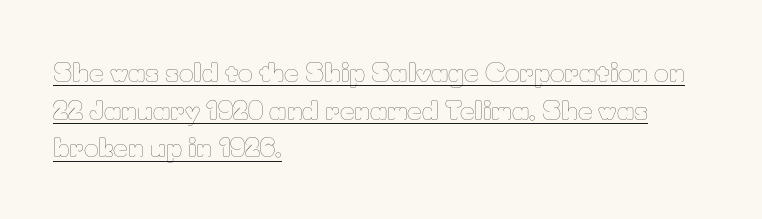
Q: Is the text bold? A: No.
Q: Is the text italic (slanted)? A: No, it is upright.
Q: Is the text underlined? A: Yes.
Q: How is the paragraph aligned? A: Left-aligned.
Q: Is the spacing between letters normal or unusually wide? A: Normal.
Q: Is the spacing between lines tight, normal or loose? A: Normal.
